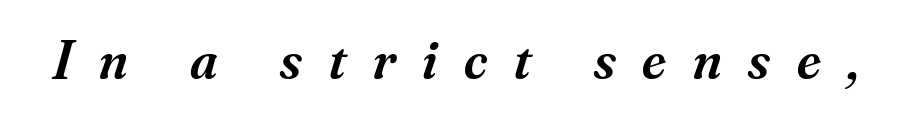
The passage shown is semibold, sitting just below true bold. The passage shown is typed in a proportional face where columns would drift. Display-style spreading of the glyphs; the letterfit is very open. The zone under the glyphs is completely vacant. The letters carry serifs — small finishing strokes at the ends of their stems.
